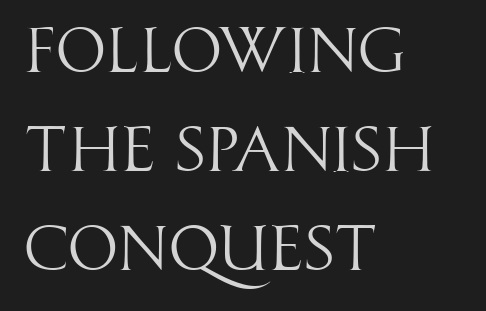
The image shows 64 px light, condensed sans-serif type, upright; set left-aligned, normal line spacing (1.55x), normal letter spacing, not underlined; high stroke contrast and a large x-height.
